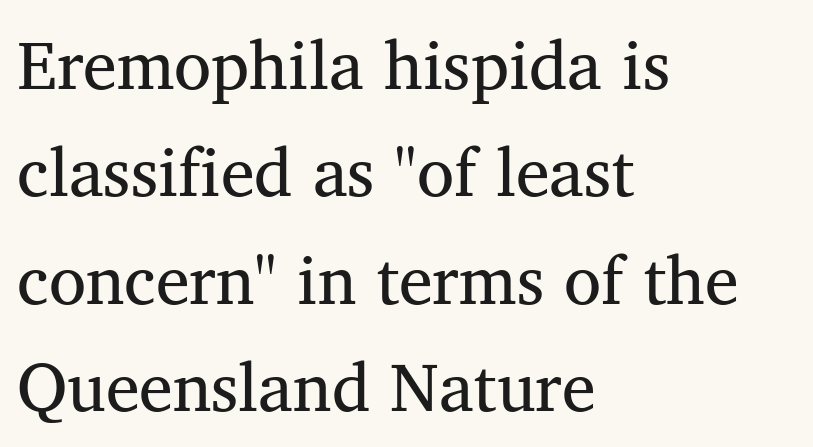
Are there feet on the stems? There are — it's a serif. A bare baseline throughout the passage. Italic: no, the glyphs are upright roman. Leftover space on each line is placed entirely after the last word. If you measured baseline to baseline, you'd find a middling distance.
